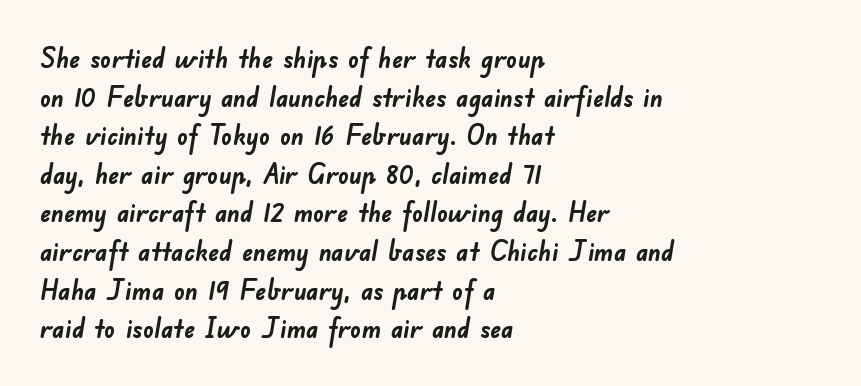
{"bold": "yes", "underline": "no", "align": "left", "line_spacing": "normal", "line_spacing_ratio": 1.43, "letter_spacing": "normal", "letter_spacing_em": 0.0, "glyph_px": 27}
